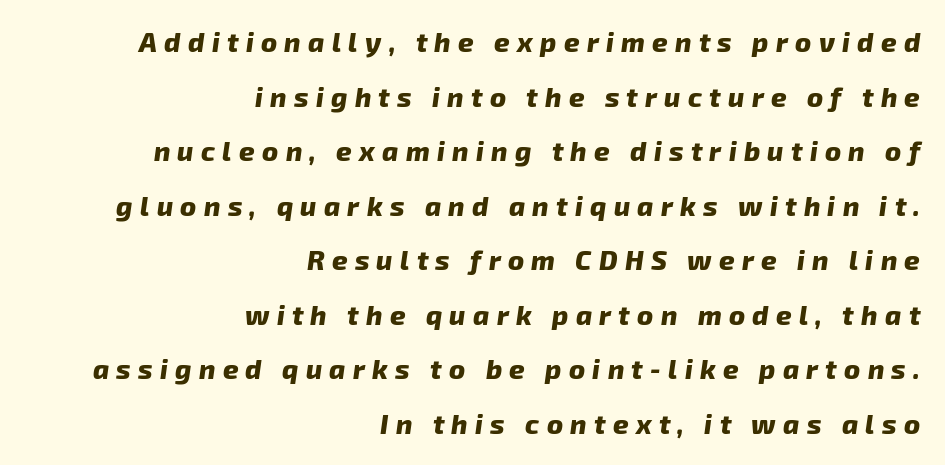
The image shows 27 px bold type, italic (leaning right); set right-aligned, loose line spacing (2.02x), unusually wide letter spacing (+0.27 em), not underlined.
